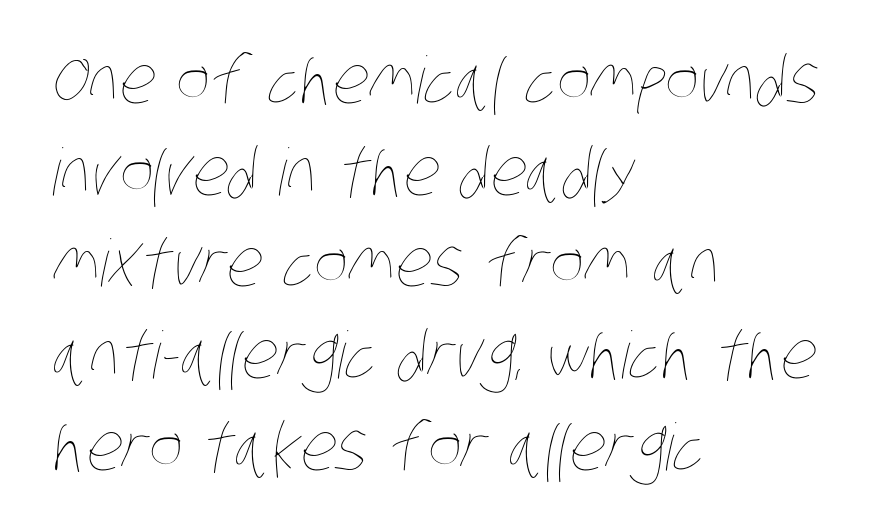
{"bold": "no", "weight": "thin", "width": "condensed", "stroke_contrast": "low", "x_height": "large", "monospaced": "no", "underline": "no", "align": "left", "line_spacing": "normal", "line_spacing_ratio": 1.41, "letter_spacing": "normal", "letter_spacing_em": 0.0, "glyph_px": 65}
